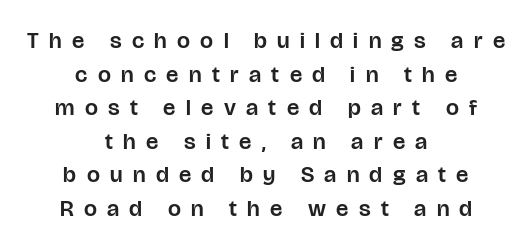
Unmarked baselines from the first word to the last. Designer's note — italics off, roman on. Loose tracking; the words dissolve into strings of separated letters. This sample keeps an unexceptional amount of space between lines. Alignment: centered.
